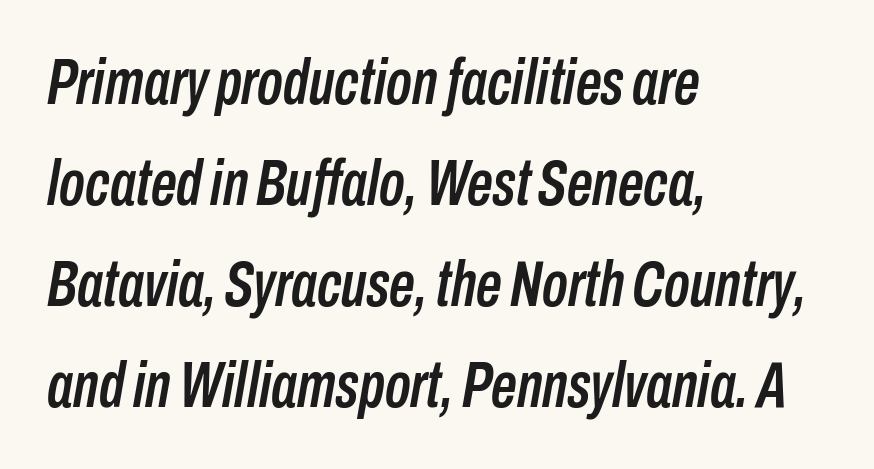
Q: Is the text italic (slanted)? A: Yes, it leans right by about 10 degrees.
Q: Is the text underlined? A: No.
Q: How is the paragraph aligned? A: Left-aligned.
Q: Is the spacing between letters normal or unusually wide? A: Normal.
Q: Is the spacing between lines tight, normal or loose? A: Normal.
Q: Width (condensed, normal, or wide)? A: Condensed.
Q: Stroke contrast? A: Low.
Q: x-height? A: Medium.
Q: Monospaced? A: No.
